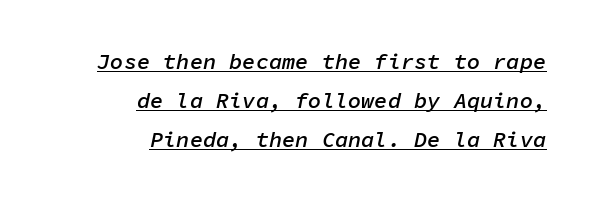
Q: Is the text bold? A: Semi-bold.
Q: Is the text italic (slanted)? A: Yes, it leans right by about 11 degrees.
Q: Is the text underlined? A: Yes.
Q: How is the paragraph aligned? A: Right-aligned.
Q: Is the spacing between letters normal or unusually wide? A: Normal.
